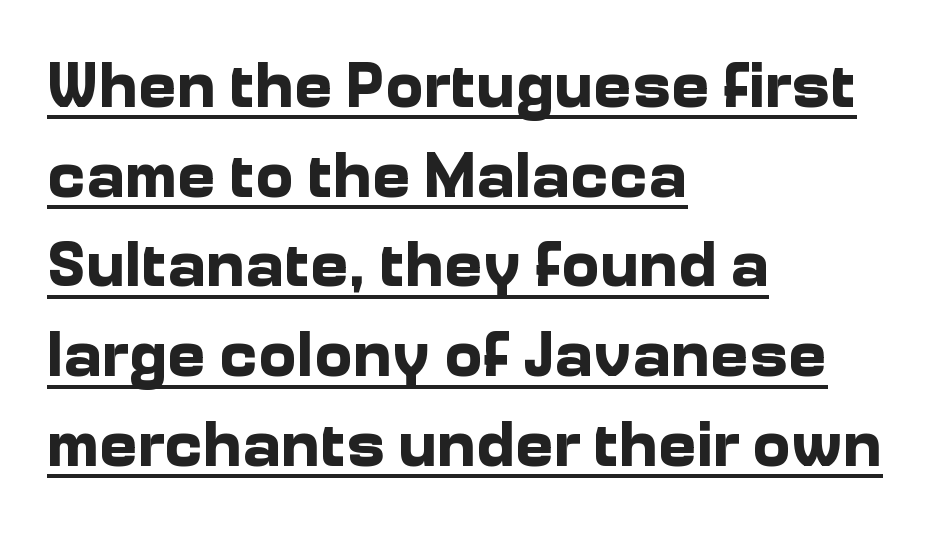
{"serif": "no", "italic": "no", "bold": "yes", "weight": "bold", "width": "normal", "stroke_contrast": "low", "x_height": "medium", "monospaced": "no", "underline": "yes", "align": "left", "line_spacing": "normal", "line_spacing_ratio": 1.38, "letter_spacing": "normal", "letter_spacing_em": 0.0, "glyph_px": 65}
